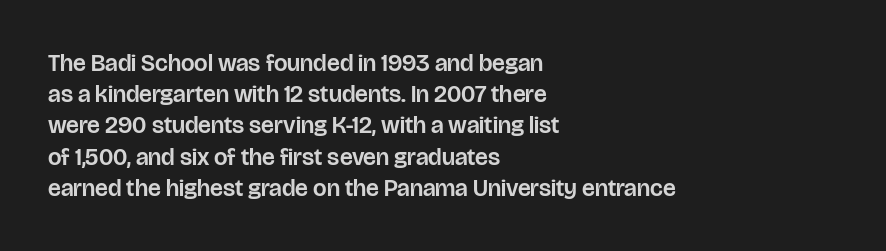
The image shows 24 px text type, upright; set left-aligned, normal line spacing (1.3x), normal letter spacing, not underlined.
